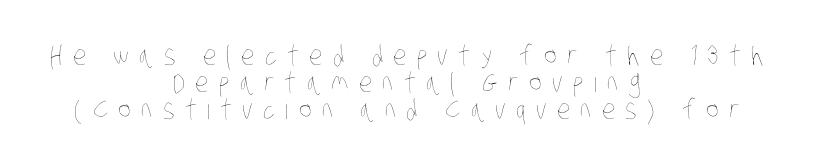
One-word summary of the alignment: center. If you measured baseline to baseline, you'd find a short distance. Lines of text with bare space underneath. The gaps between neighbouring characters are conspicuously large. Weight class: somewhere from thin through regular.
